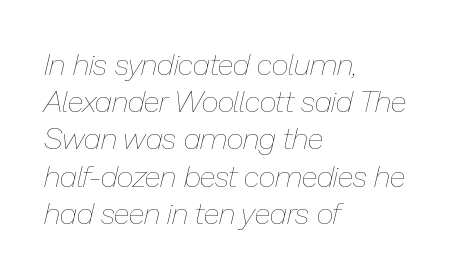
The image shows 30 px thin type, italic (leaning right); set left-aligned, line spacing 1.24x, normal letter spacing, not underlined; low stroke contrast and a medium x-height.
